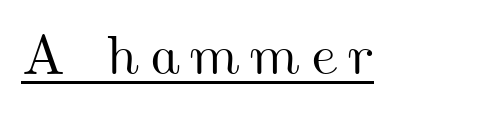
The image shows 56 px wide type; set underlined; medium stroke contrast and a small x-height.
